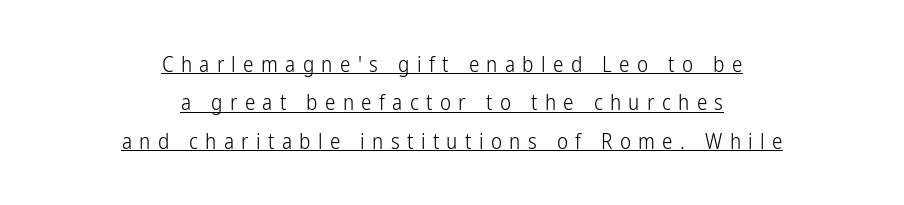
The font's upright variant was chosen for this text. These glyphs show unthickened strokes, regular width or finer. A centered setting, common on invitations and titles, is used for this passage. Compared with undecorated copy, this sample adds a rule below the words.
